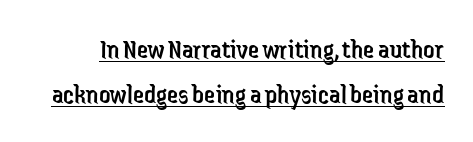
Q: Is the text bold? A: No.
Q: Is the text italic (slanted)? A: No, it is upright.
Q: Is the typeface a serif or a sans-serif typeface? A: Sans-serif.
Q: Is the text underlined? A: Yes.
Q: Is the spacing between letters normal or unusually wide? A: Normal.
Q: Is the spacing between lines tight, normal or loose? A: Normal.
Q: Width (condensed, normal, or wide)? A: Condensed.
Q: Stroke contrast? A: Low.
Q: x-height? A: Medium.
Q: Monospaced? A: No.
